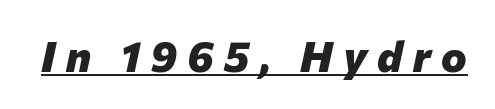
The image shows 43 px heavy type, italic (leaning right); set unusually wide letter spacing (+0.24 em), underlined; low stroke contrast and a medium x-height.
